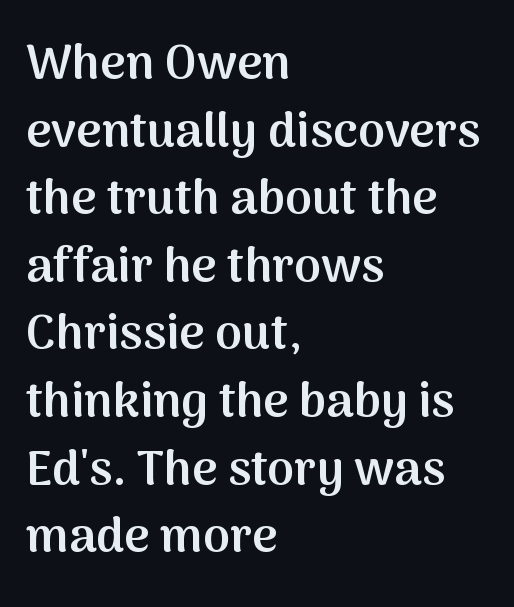
The image shows 49 px semibold sans-serif type, upright; set left-aligned, normal line spacing (1.38x), normal letter spacing, not underlined; medium stroke contrast and a medium x-height.
